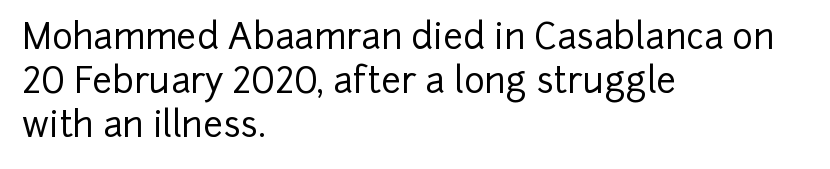
The image shows 35 px sans-serif type, upright; set left-aligned, normal line spacing (1.26x), normal letter spacing, not underlined; low stroke contrast and a medium x-height.
